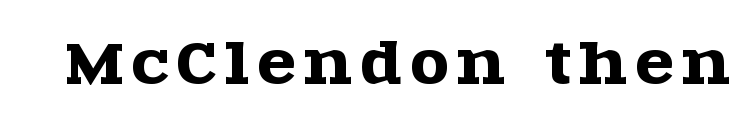
{"serif": "yes", "italic": "no", "width": "wide", "x_height": "large", "monospaced": "no", "underline": "no", "glyph_px": 55}
